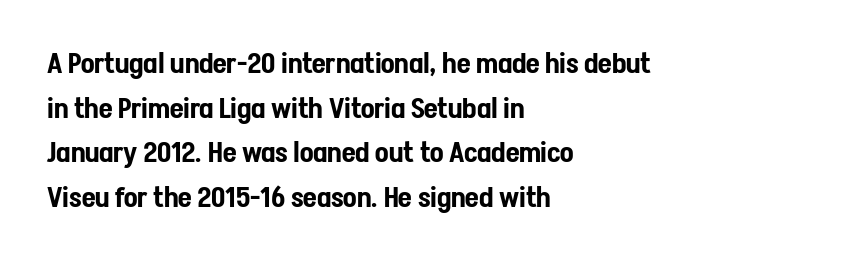
Vertical spacing — default. Serif or sans? Sans — the stroke terminals are bare. Do the characters align in a grid? No, the font is proportional. Unlike italic type, these characters show no tilt at all. Spacing between characters is what you'd get straight out of the box.
